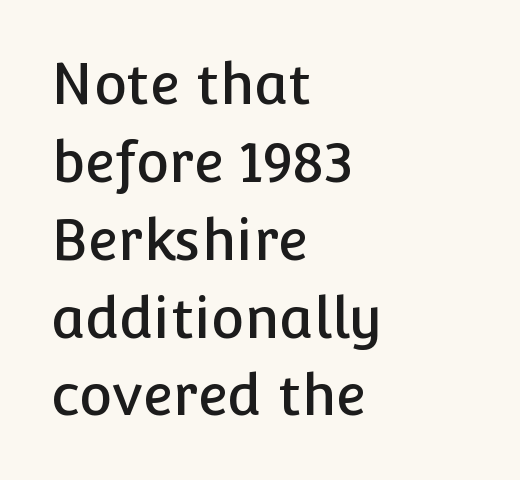
Q: Is the text italic (slanted)? A: No, it is upright.
Q: Is the typeface a serif or a sans-serif typeface? A: Sans-serif.
Q: Is the text underlined? A: No.
Q: How is the paragraph aligned? A: Left-aligned.
Q: Is the spacing between letters normal or unusually wide? A: Normal.
Q: Is the spacing between lines tight, normal or loose? A: Normal.
Q: Width (condensed, normal, or wide)? A: Normal.
Q: Stroke contrast? A: Low.
Q: x-height? A: Medium.
Q: Monospaced? A: No.
